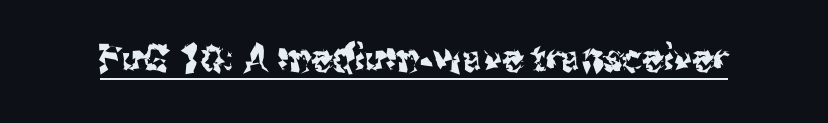
The image shows 38 px condensed sans-serif type, upright; set normal letter spacing, underlined; medium stroke contrast and a medium x-height.
